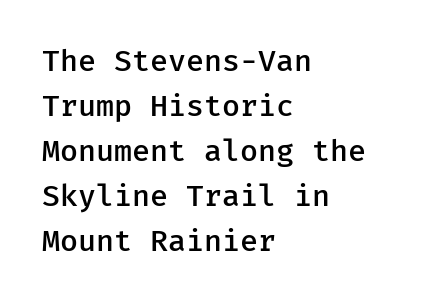
{"serif": "no", "italic": "no", "bold": "semi", "weight": "semibold", "width": "normal", "stroke_contrast": "low", "x_height": "medium", "underline": "no", "align": "left", "line_spacing": "normal", "line_spacing_ratio": 1.5, "letter_spacing": "normal", "letter_spacing_em": 0.0, "glyph_px": 30}
